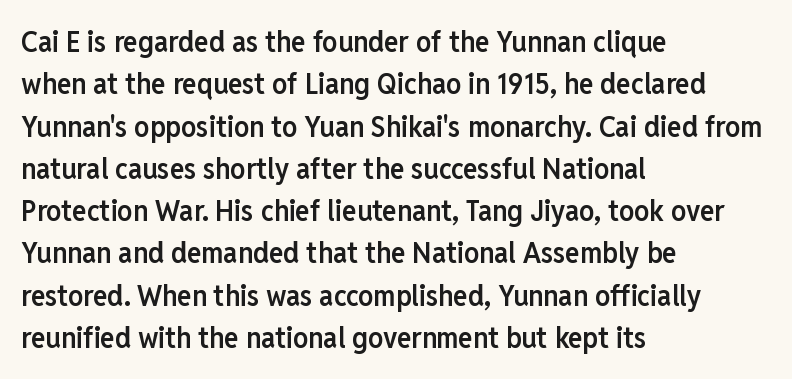
The image shows 30 px semibold, condensed sans-serif type, upright; set left-aligned, normal line spacing (1.41x), normal letter spacing, not underlined; low stroke contrast and a medium x-height.
